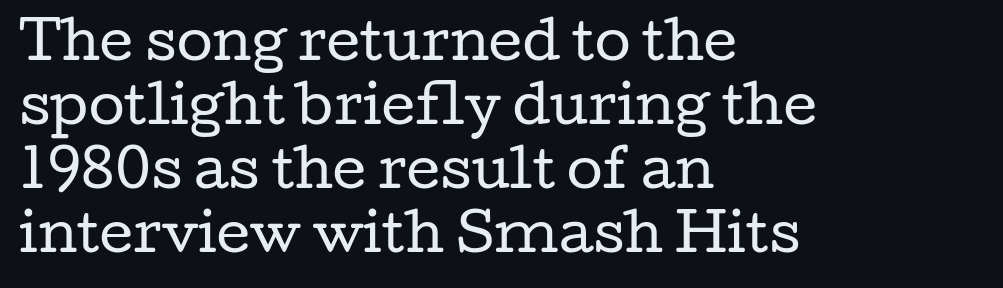
Here the designer chose a conventional face with non-uniform glyph widths. No italicization has been applied; the sample stays upright. Nobody touched the tracking dial on this one. Type without underlining.
